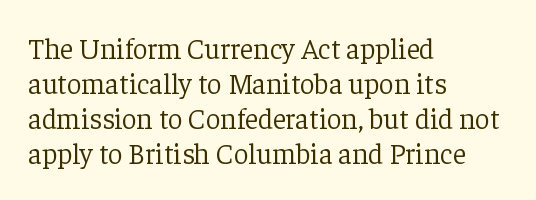
Letters rest on an invisible, unmarked baseline. This sample uses a serif face. Inter-character spacing is left at the font's built-in metrics. This sample has the flowing, uneven cadence of proportional lettering. Every stem runs plumb, perpendicular to the baseline.
